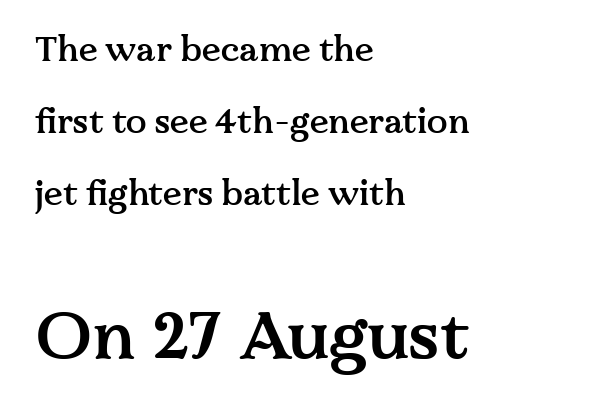
The image shows 68 px semibold serif type, upright; set left-aligned, loose line spacing (2.12x), normal letter spacing, not underlined; the second (bottom) block is 2.0x larger; medium stroke contrast and a medium x-height.
